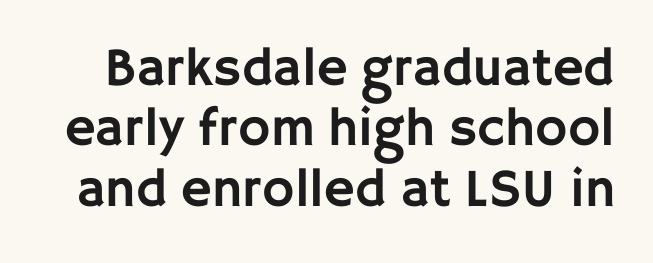
The image shows 54 px sans-serif type, upright; set tight line spacing (1.12x), normal letter spacing, not underlined; low stroke contrast and a large x-height.
